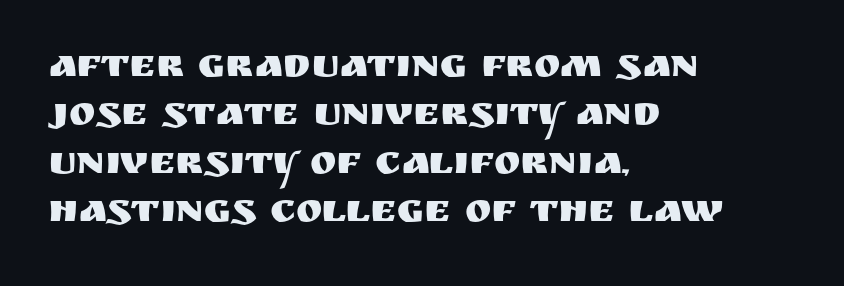
{"serif": "no", "italic": "no", "width": "normal", "stroke_contrast": "medium", "x_height": "large", "monospaced": "no", "underline": "no", "align": "left", "line_spacing_ratio": 1.21, "letter_spacing": "normal", "letter_spacing_em": 0.0, "glyph_px": 40}
